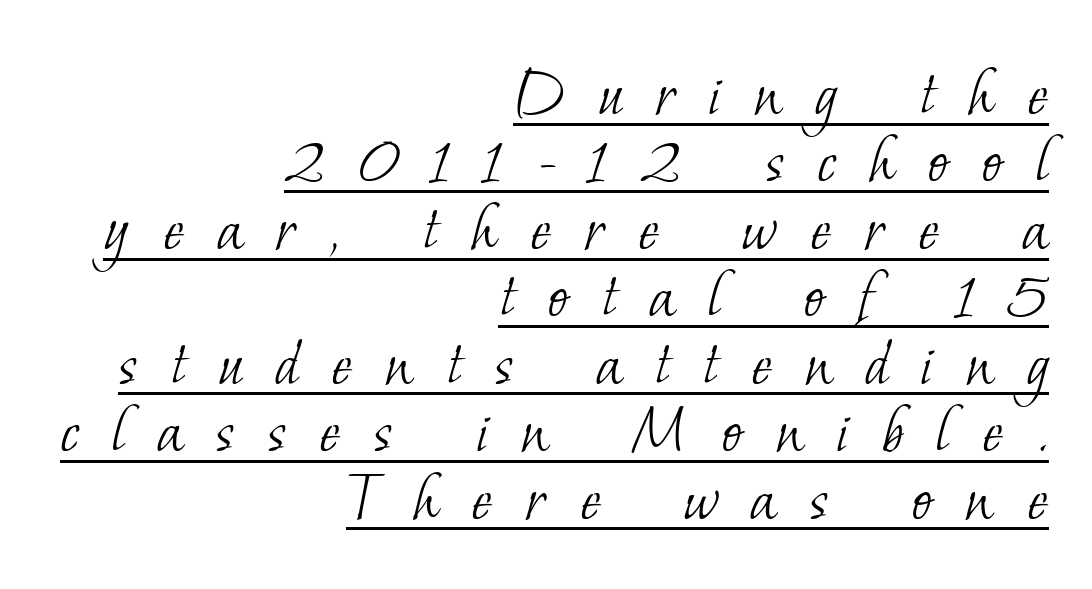
Q: Is the text bold? A: No.
Q: Is the typeface a serif or a sans-serif typeface? A: Serif.
Q: Is the text underlined? A: Yes.
Q: How is the paragraph aligned? A: Right-aligned.
Q: Is the spacing between letters normal or unusually wide? A: Unusually wide.
Q: Is the spacing between lines tight, normal or loose? A: Tight.
Q: Width (condensed, normal, or wide)? A: Normal.
Q: Stroke contrast? A: Low.
Q: x-height? A: Small.
Q: Monospaced? A: No.
